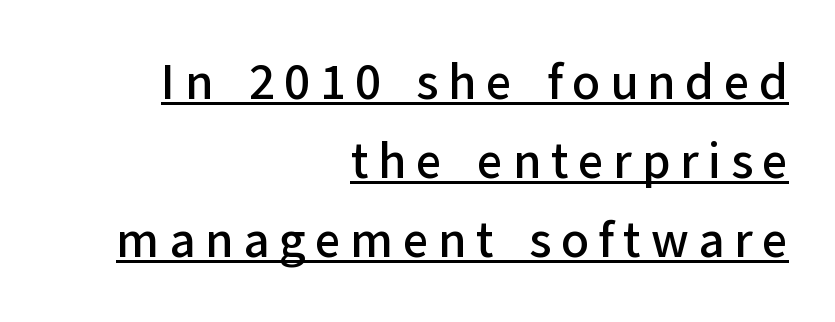
The image shows 50 px sans-serif type, upright; set right-aligned, normal line spacing (1.58x), underlined; low stroke contrast and a medium x-height.
